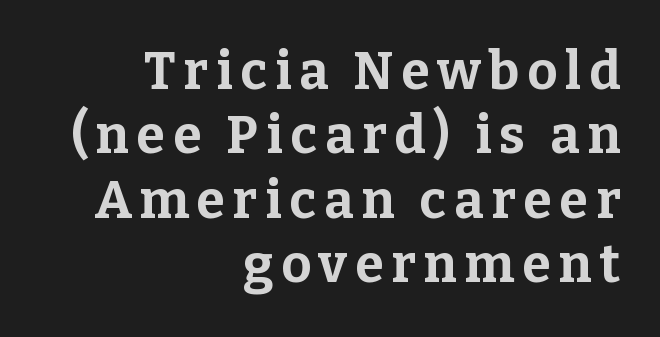
{"serif": "yes", "italic": "no", "bold": "yes", "weight": "bold", "width": "normal", "stroke_contrast": "low", "x_height": "medium", "monospaced": "no", "underline": "no", "align": "right", "line_spacing_ratio": 1.24, "glyph_px": 52}
